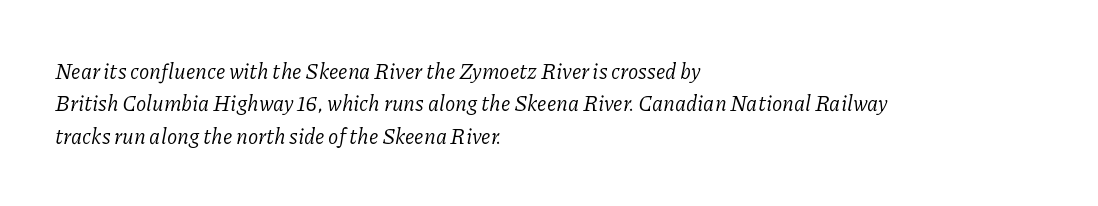
Q: Is the text bold? A: No.
Q: Is the text italic (slanted)? A: Yes, it leans right by about 11 degrees.
Q: Is the text underlined? A: No.
Q: How is the paragraph aligned? A: Left-aligned.
Q: Is the spacing between letters normal or unusually wide? A: Normal.
Q: Is the spacing between lines tight, normal or loose? A: Normal.
